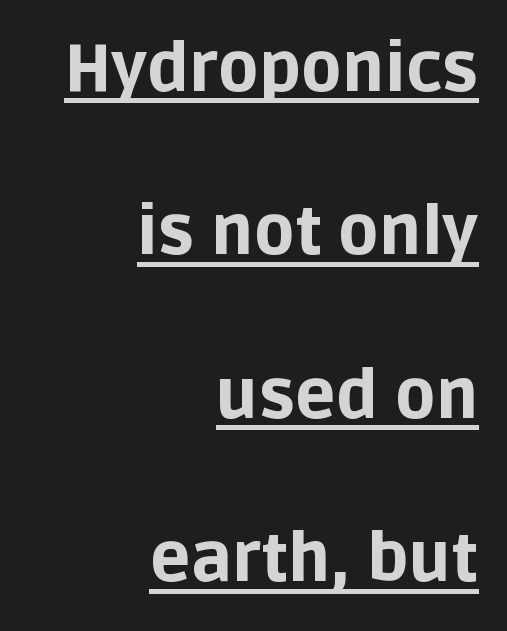
The image shows 67 px bold sans-serif type, upright; set right-aligned, loose line spacing (2.44x), normal letter spacing, underlined; low stroke contrast and a large x-height.
